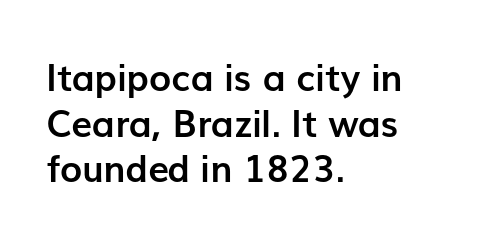
The image shows 37 px semibold sans-serif type, upright; set left-aligned, line spacing 1.23x, normal letter spacing, not underlined; low stroke contrast and a medium x-height.
